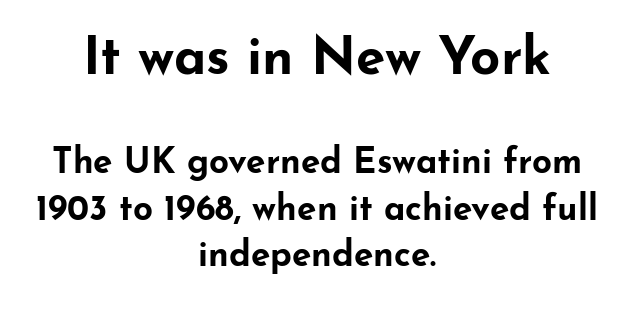
This sample is center-justified, so both line endings float freely. Nobody drew a line under any word here. Tall strokes in this sample are plumb rather than angled. Does extra space separate the letters? No, they use regular spacing.
